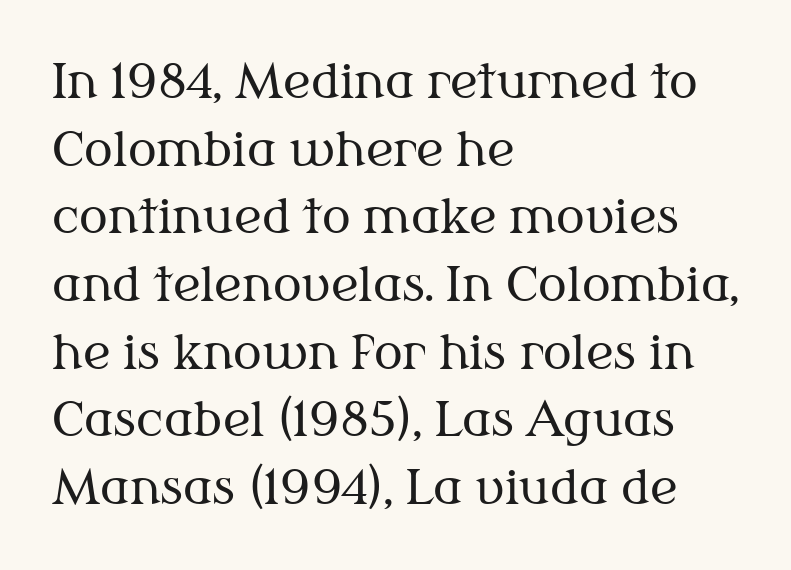
Q: Is the text bold? A: No.
Q: Is the text italic (slanted)? A: No, it is upright.
Q: Is the typeface a serif or a sans-serif typeface? A: Serif.
Q: Is the text underlined? A: No.
Q: How is the paragraph aligned? A: Left-aligned.
Q: Is the spacing between letters normal or unusually wide? A: Normal.
Q: Is the spacing between lines tight, normal or loose? A: Normal.
Q: Width (condensed, normal, or wide)? A: Normal.
Q: Stroke contrast? A: Medium.
Q: x-height? A: Medium.
Q: Monospaced? A: No.
